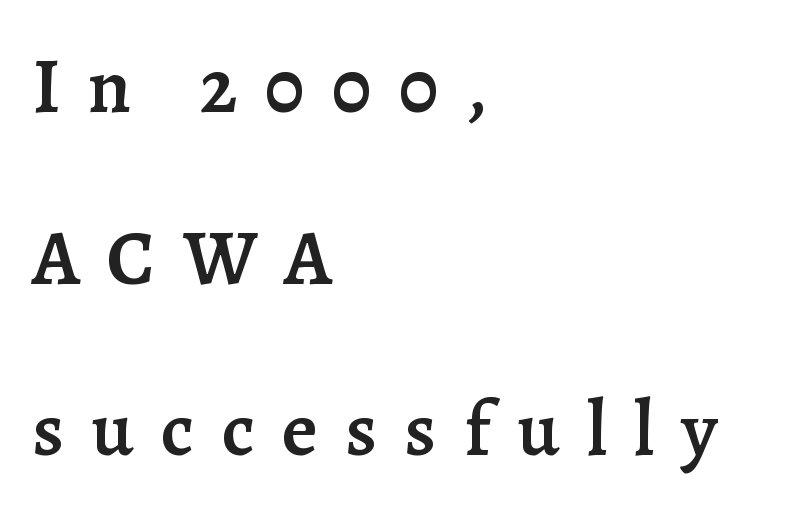
{"serif": "yes", "italic": "no", "bold": "semi", "weight": "semibold", "width": "normal", "stroke_contrast": "low", "x_height": "medium", "monospaced": "no", "underline": "no", "align": "left", "line_spacing": "loose", "line_spacing_ratio": 2.2, "letter_spacing": "wide", "letter_spacing_em": 0.35, "glyph_px": 78}
